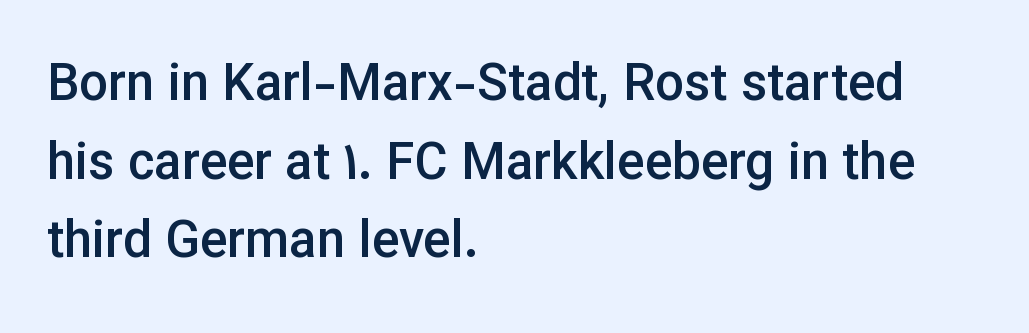
The image shows 51 px semibold sans-serif type, upright; set left-aligned, normal line spacing (1.54x), normal letter spacing, not underlined; low stroke contrast and a medium x-height.
